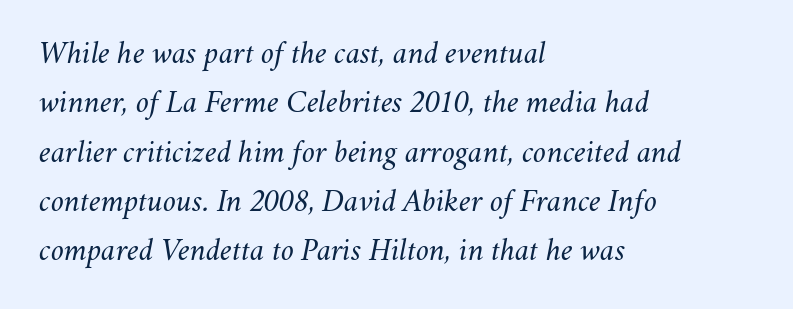
The image shows 32 px regular-weight type, italic (leaning right); set left-aligned, normal line spacing (1.54x), normal letter spacing, not underlined; medium stroke contrast and a small x-height.
